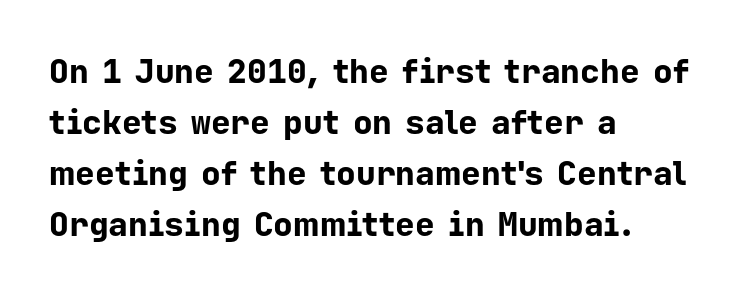
{"serif": "no", "italic": "no", "bold": "yes", "weight": "bold", "width": "normal", "stroke_contrast": "low", "x_height": "medium", "monospaced": "yes", "underline": "no", "align": "left", "line_spacing": "normal", "line_spacing_ratio": 1.55, "letter_spacing": "normal", "letter_spacing_em": 0.0, "glyph_px": 33}
